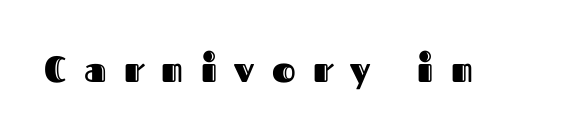
The image shows 36 px text type, upright; set unusually wide letter spacing (+0.49 em), not underlined; a medium x-height.
